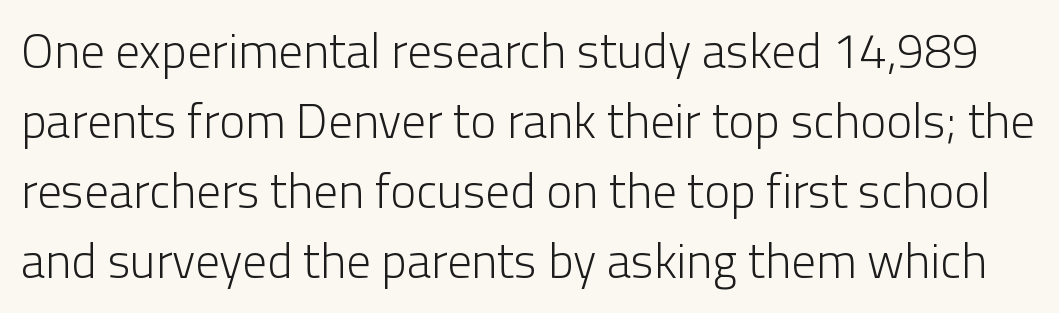
The image shows 49 px light sans-serif type, upright; set normal line spacing (1.43x), normal letter spacing, not underlined; low stroke contrast and a medium x-height.
